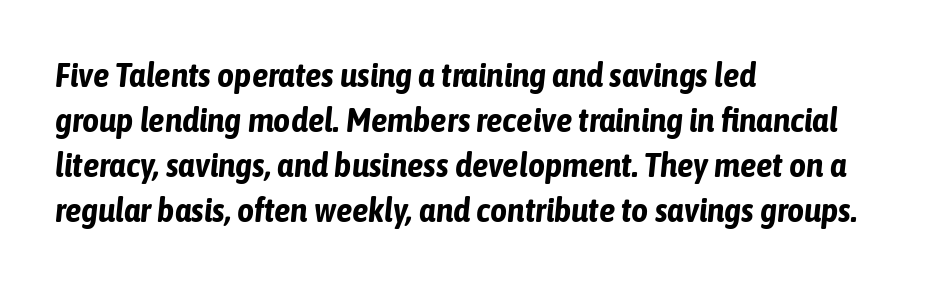
The image shows 33 px bold, condensed type, italic (leaning right); set left-aligned, normal line spacing (1.36x), normal letter spacing, not underlined; low stroke contrast and a medium x-height.
